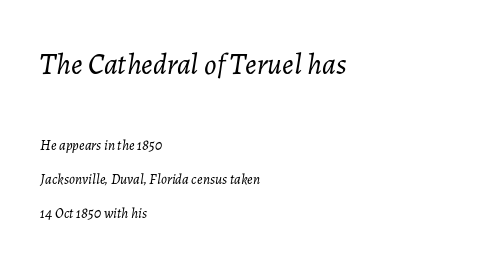
Q: Is the text bold? A: No.
Q: Is the text italic (slanted)? A: Yes, it leans right by about 7 degrees.
Q: Is the text underlined? A: No.
Q: How is the paragraph aligned? A: Left-aligned.
Q: Is the spacing between letters normal or unusually wide? A: Normal.
Q: Is the spacing between lines tight, normal or loose? A: Loose.
Q: Which block of text is set in a larger size, the first (top) or the second (bottom)? A: The first (top) one.
Q: Width (condensed, normal, or wide)? A: Normal.
Q: Stroke contrast? A: Low.
Q: x-height? A: Medium.
Q: Monospaced? A: No.
